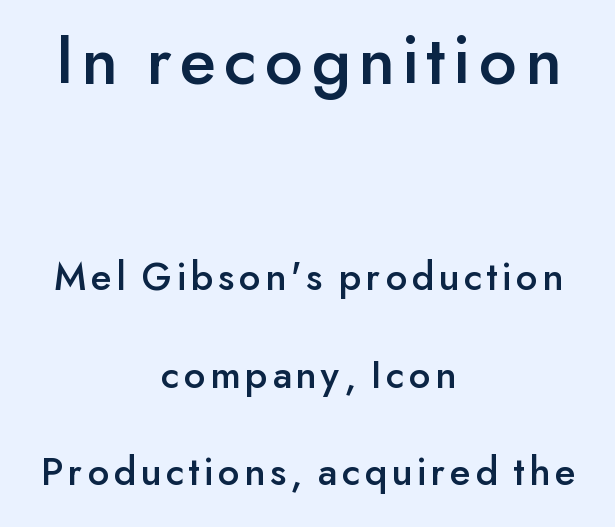
{"serif": "no", "italic": "no", "width": "normal", "stroke_contrast": "low", "x_height": "small", "monospaced": "no", "underline": "no", "align": "center", "line_spacing": "loose", "line_spacing_ratio": 2.38, "larger_block": "first", "size_ratio": 1.76, "glyph_px": 72}
